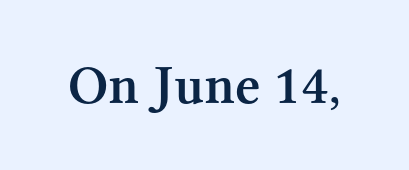
The image shows 55 px semibold serif type, upright; set normal letter spacing, not underlined; medium stroke contrast and a medium x-height.
